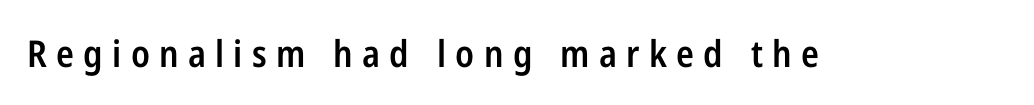
Q: Is the text bold? A: Semi-bold.
Q: Is the text italic (slanted)? A: No, it is upright.
Q: Is the typeface a serif or a sans-serif typeface? A: Sans-serif.
Q: Is the text underlined? A: No.
Q: Is the spacing between letters normal or unusually wide? A: Unusually wide.
Q: Width (condensed, normal, or wide)? A: Condensed.
Q: Stroke contrast? A: Low.
Q: x-height? A: Medium.
Q: Monospaced? A: No.
